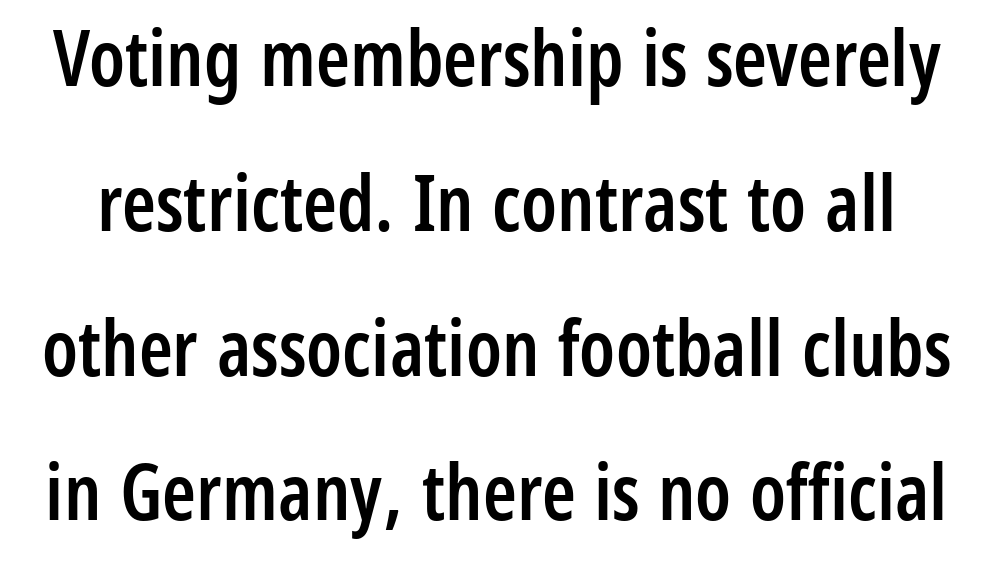
{"serif": "no", "italic": "no", "bold": "semi", "weight": "semibold", "width": "condensed", "stroke_contrast": "low", "x_height": "medium", "monospaced": "no", "underline": "no", "line_spacing_ratio": 1.88, "letter_spacing": "normal", "letter_spacing_em": 0.0, "glyph_px": 77}
